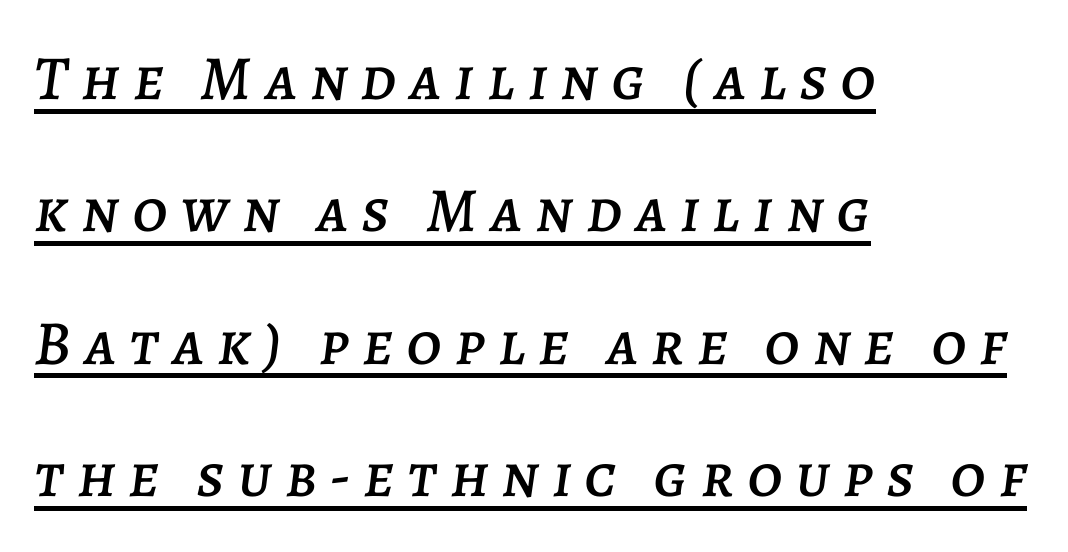
Q: Is the text italic (slanted)? A: Yes, it leans right by about 7 degrees.
Q: Is the text underlined? A: Yes.
Q: How is the paragraph aligned? A: Left-aligned.
Q: Is the spacing between letters normal or unusually wide? A: Unusually wide.
Q: Is the spacing between lines tight, normal or loose? A: Loose.
Q: Width (condensed, normal, or wide)? A: Normal.
Q: Stroke contrast? A: Low.
Q: x-height? A: Large.
Q: Monospaced? A: No.
